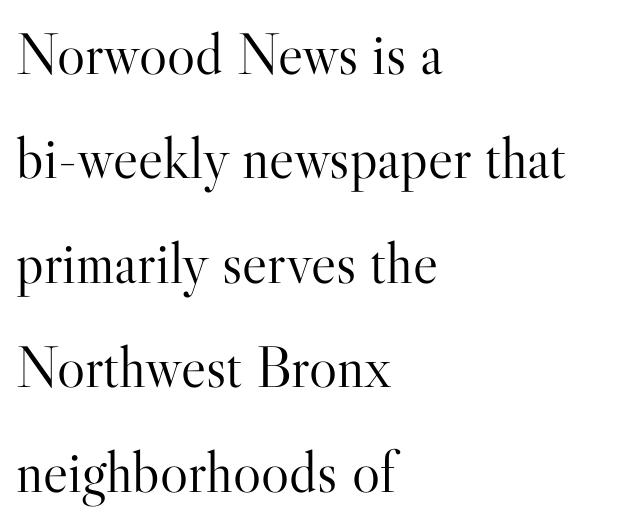
The image shows 59 px light serif type, upright; set left-aligned, line spacing 1.77x, normal letter spacing, not underlined; high stroke contrast and a small x-height.
